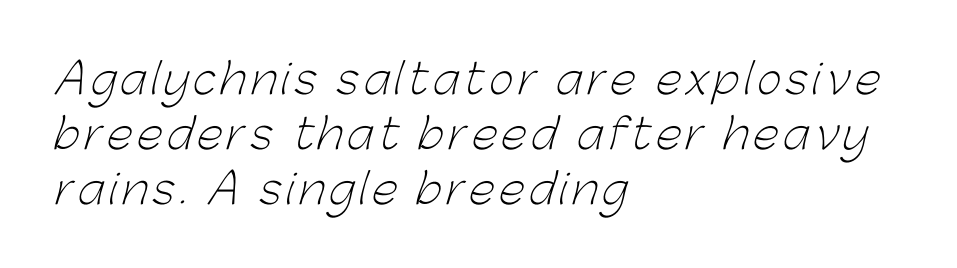
The image shows 42 px light sans-serif type; set left-aligned, normal line spacing (1.31x), not underlined; low stroke contrast and a medium x-height.
